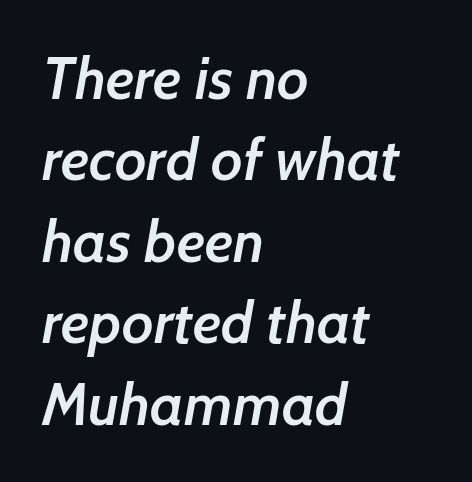
{"serif": "no", "bold": "semi", "weight": "semibold", "width": "normal", "stroke_contrast": "low", "x_height": "medium", "monospaced": "no", "underline": "no", "align": "left", "line_spacing": "normal", "line_spacing_ratio": 1.38, "letter_spacing": "normal", "letter_spacing_em": 0.0, "glyph_px": 59}
